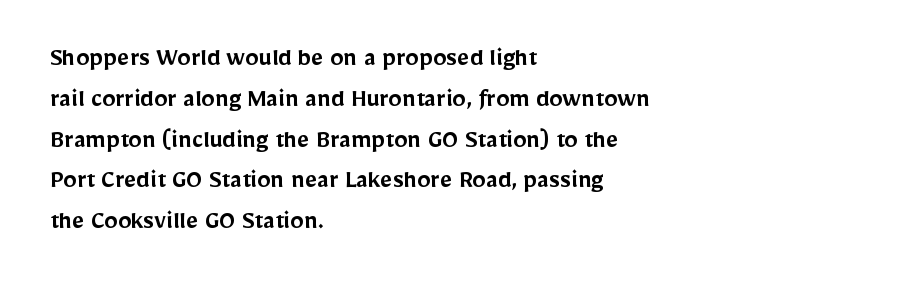
Compared with a centered layout, this one pins lines to the left instead. Compared with typical paragraphs, the rows here are spaced about the same. You can tell it's not italic because the verticals are truly vertical. Bare-footed words on every line. A fair bit of extra ink — the face is semibold, not bold.
